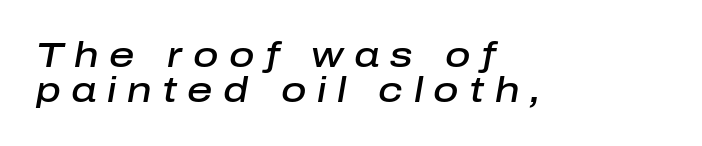
Has an underline been added? It has not. This rendering uses left alignment, leaving the right contour irregular. Slightly chunky letters — semibold, I'd say, not full bold. These lines are rendered in a variable-pitch font. The whole block is typeset with a tilt. Reading down the column, the eye jumps only a short way to each next line.
